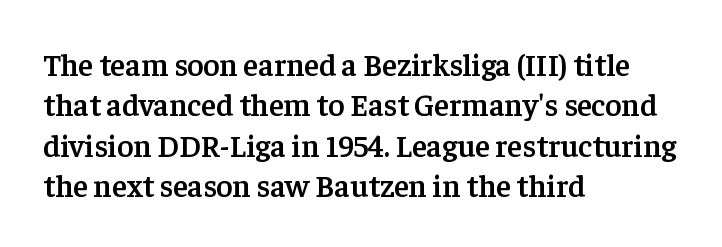
Character widths vary here, with narrow letters taking less room than wide ones. This sample is left-justified, so line endings fall wherever the words run out. Check where the strokes stop: tiny serifs finish them off. What weight is shown? A semibold, between regular and bold.
